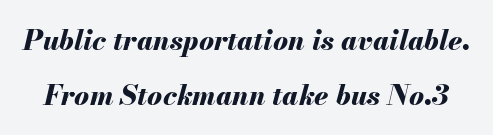
Q: Is the text bold? A: Yes.
Q: Is the text italic (slanted)? A: Yes, it leans right by about 13 degrees.
Q: Is the text underlined? A: No.
Q: Is the spacing between letters normal or unusually wide? A: Normal.
Q: Is the spacing between lines tight, normal or loose? A: Loose.
Q: Width (condensed, normal, or wide)? A: Normal.
Q: Stroke contrast? A: Medium.
Q: x-height? A: Small.
Q: Monospaced? A: No.
